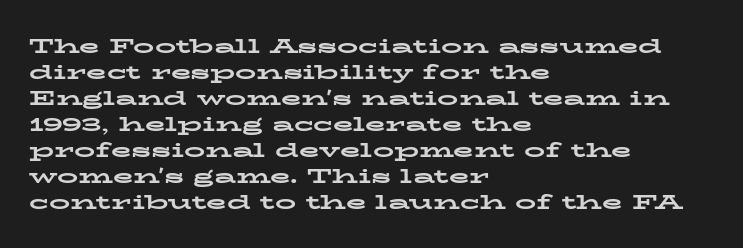
{"italic": "no", "bold": "yes", "underline": "no", "align": "left", "line_spacing_ratio": 1.24, "letter_spacing": "normal", "letter_spacing_em": 0.0, "glyph_px": 21}
